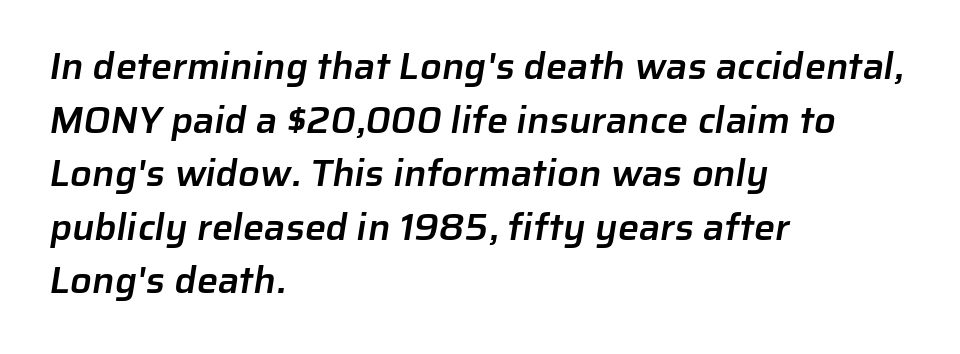
The foot of each line stays bare and open. Interline gaps are of average width in this sample. No feet cap the strokes, marking this as sans-serif type. This sample is left-justified, so line endings fall wherever the words run out. A somewhat darkened texture: the type is semibold rather than bold.
